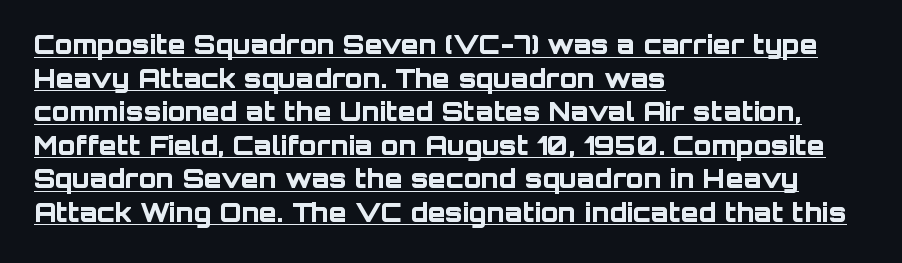
Q: Is the text bold? A: Yes.
Q: Is the text italic (slanted)? A: No, it is upright.
Q: Is the text underlined? A: Yes.
Q: How is the paragraph aligned? A: Left-aligned.
Q: Is the spacing between letters normal or unusually wide? A: Normal.
Q: Is the spacing between lines tight, normal or loose? A: Normal.
